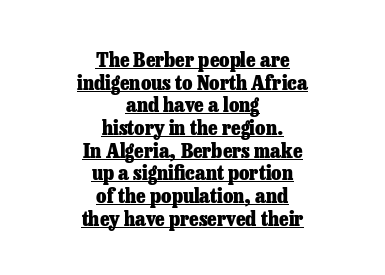
Q: Is the text bold? A: Yes.
Q: Is the text italic (slanted)? A: No, it is upright.
Q: Is the text underlined? A: Yes.
Q: How is the paragraph aligned? A: Centered.
Q: Is the spacing between letters normal or unusually wide? A: Normal.
Q: Is the spacing between lines tight, normal or loose? A: Tight.
